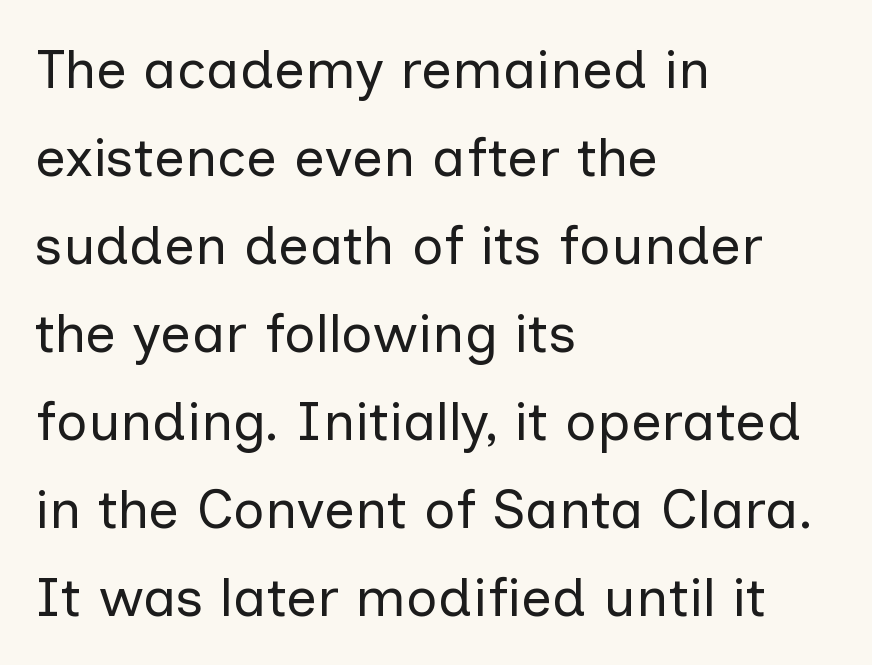
All the whitespace from short lines collects on the right. Spacing verdict: proportional, widths tailored to each character. Beneath every word, the page is bare. The font's upright variant was chosen for this text.
